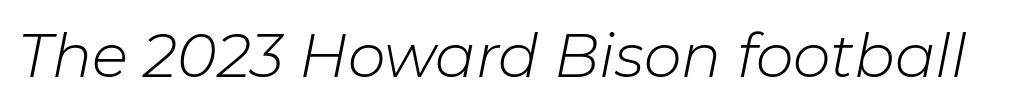
{"italic": "yes", "lean": "right", "slant_degrees": 11, "bold": "no", "weight": "light", "width": "normal", "stroke_contrast": "low", "x_height": "medium", "monospaced": "no", "underline": "no", "letter_spacing": "normal", "letter_spacing_em": 0.0, "glyph_px": 60}
